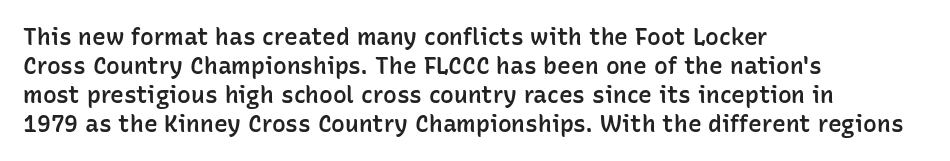
The image shows 23 px text type, upright; set left-aligned, normal line spacing (1.26x), normal letter spacing, not underlined.
